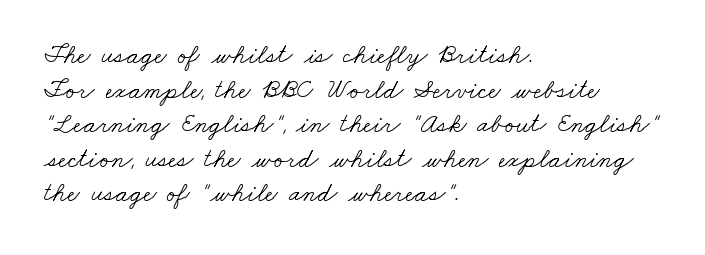
The image shows 27 px text type; set left-aligned, normal line spacing (1.28x), normal letter spacing, not underlined.
